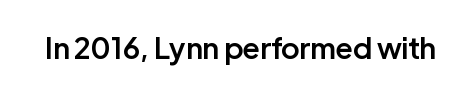
The image shows 29 px semibold sans-serif type, upright; set normal letter spacing, not underlined; low stroke contrast and a medium x-height.
